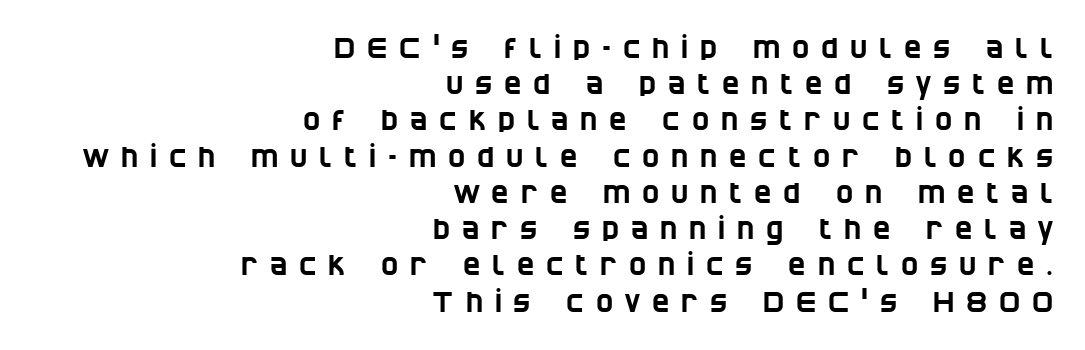
Q: Is the typeface a serif or a sans-serif typeface? A: Sans-serif.
Q: Is the text underlined? A: No.
Q: How is the paragraph aligned? A: Right-aligned.
Q: Is the spacing between letters normal or unusually wide? A: Unusually wide.
Q: Is the spacing between lines tight, normal or loose? A: Normal.
Q: Width (condensed, normal, or wide)? A: Condensed.
Q: Stroke contrast? A: Low.
Q: x-height? A: Large.
Q: Monospaced? A: No.
